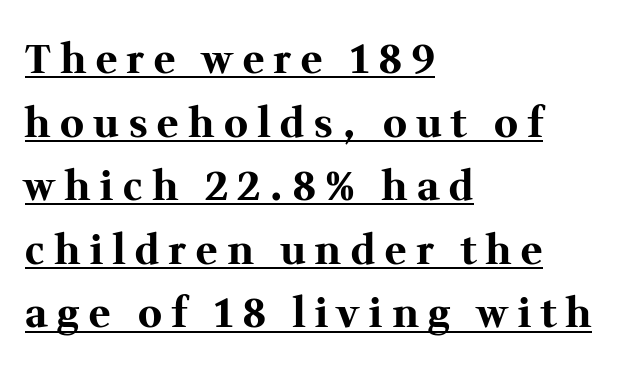
{"serif": "yes", "italic": "no", "bold": "yes", "weight": "bold", "width": "normal", "stroke_contrast": "medium", "x_height": "medium", "monospaced": "no", "underline": "yes", "align": "left", "line_spacing": "normal", "line_spacing_ratio": 1.59, "letter_spacing": "wide", "letter_spacing_em": 0.25, "glyph_px": 40}
